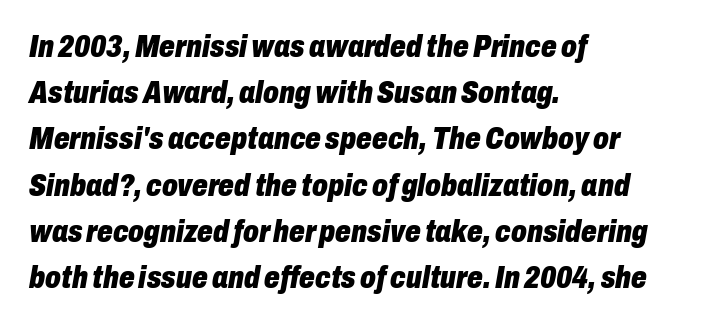
Q: Is the text bold? A: Yes.
Q: Is the text italic (slanted)? A: Yes, it leans right by about 10 degrees.
Q: Is the text underlined? A: No.
Q: How is the paragraph aligned? A: Left-aligned.
Q: Is the spacing between letters normal or unusually wide? A: Normal.
Q: Is the spacing between lines tight, normal or loose? A: Normal.
Q: Width (condensed, normal, or wide)? A: Condensed.
Q: Stroke contrast? A: Low.
Q: x-height? A: Medium.
Q: Monospaced? A: No.
